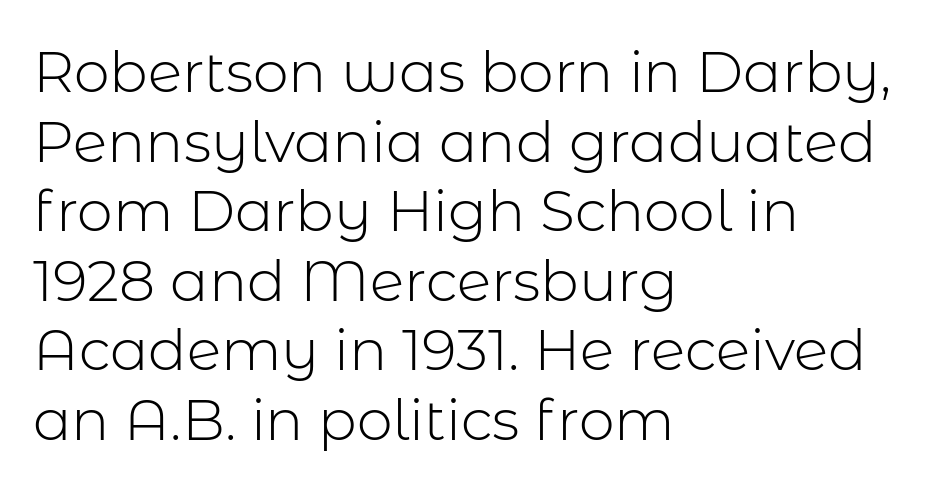
The image shows 57 px light sans-serif type, upright; set left-aligned, line spacing 1.22x, normal letter spacing, not underlined; low stroke contrast and a medium x-height.
